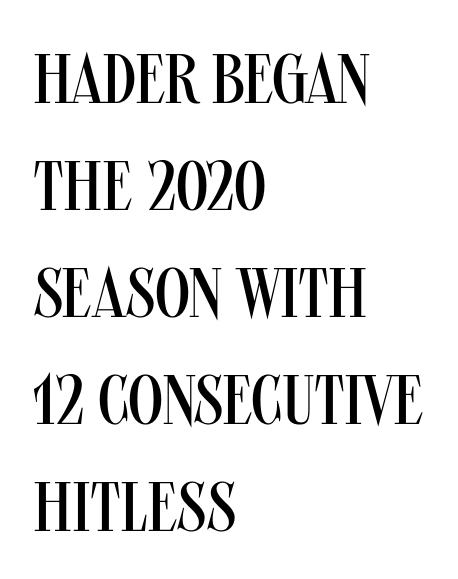
{"serif": "no", "italic": "no", "bold": "no", "weight": "regular", "width": "condensed", "stroke_contrast": "medium", "x_height": "large", "monospaced": "no", "underline": "no", "align": "left", "line_spacing": "normal", "line_spacing_ratio": 1.53, "letter_spacing": "normal", "letter_spacing_em": 0.0, "glyph_px": 70}
